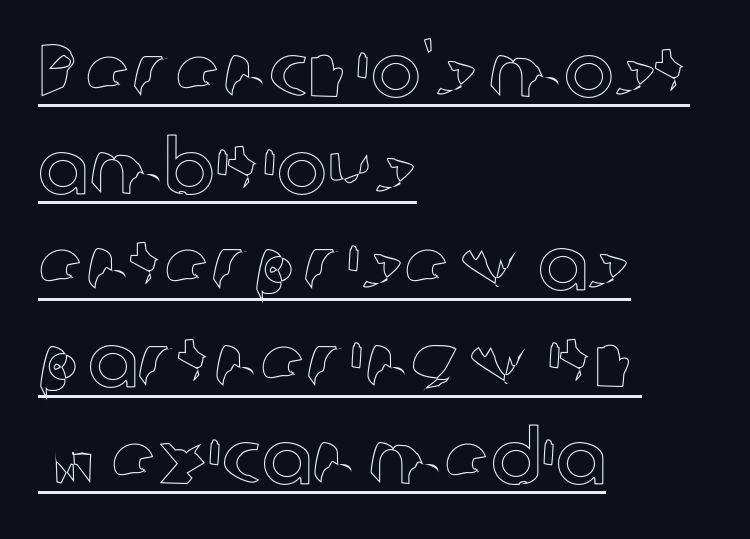
Q: Is the text italic (slanted)? A: No, it is upright.
Q: Is the text underlined? A: Yes.
Q: How is the paragraph aligned? A: Left-aligned.
Q: Is the spacing between letters normal or unusually wide? A: Normal.
Q: Is the spacing between lines tight, normal or loose? A: Normal.
Q: Width (condensed, normal, or wide)? A: Normal.
Q: x-height? A: Medium.
Q: Monospaced? A: No.
